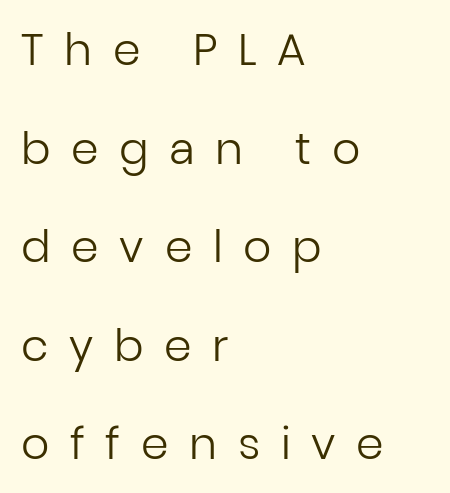
Alignment: flush left. The letters advance in unequal steps, a hallmark of proportional type. The space between consecutive lines is lavish. Ordinary non-slanted type is in use. The weight tops out at a normal text grade.
